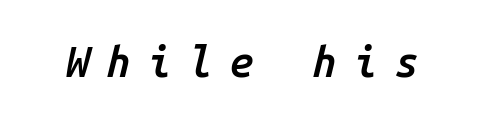
{"italic": "yes", "lean": "right", "slant_degrees": 14, "bold": "semi", "weight": "semibold", "width": "normal", "stroke_contrast": "low", "x_height": "medium", "monospaced": "yes", "underline": "no", "letter_spacing": "wide", "letter_spacing_em": 0.42, "glyph_px": 42}
